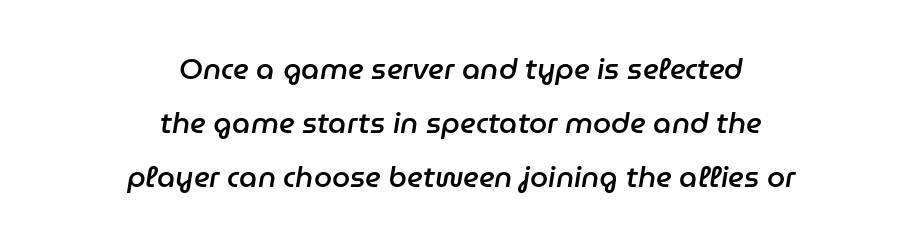
A typesetter would call this proportional, since set widths differ per character. Emphasis-style slanted type is in use. Stems and bowls a touch heavier than normal — semibold. What stands out about the letter spacing? Nothing — it is the standard amount. Every row of glyphs is offset so its center matches the block's center. Type without underlining.
